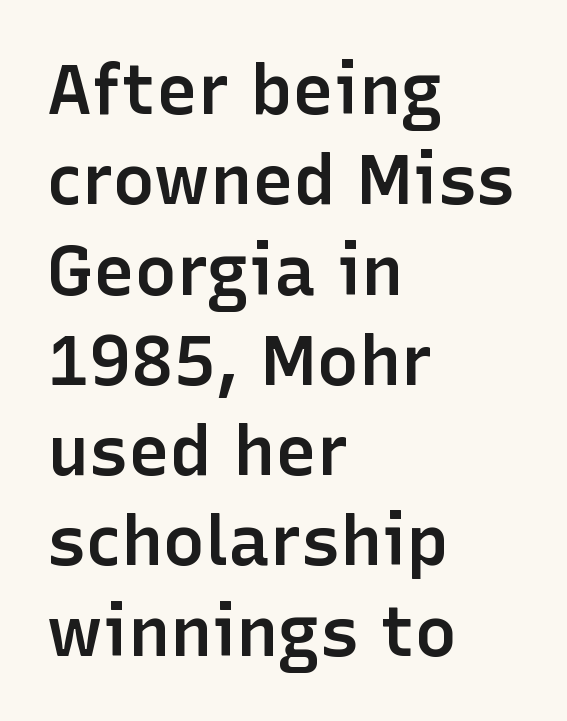
The image shows 70 px semibold sans-serif type, upright; set left-aligned, normal line spacing (1.29x), normal letter spacing, not underlined; low stroke contrast and a medium x-height.
